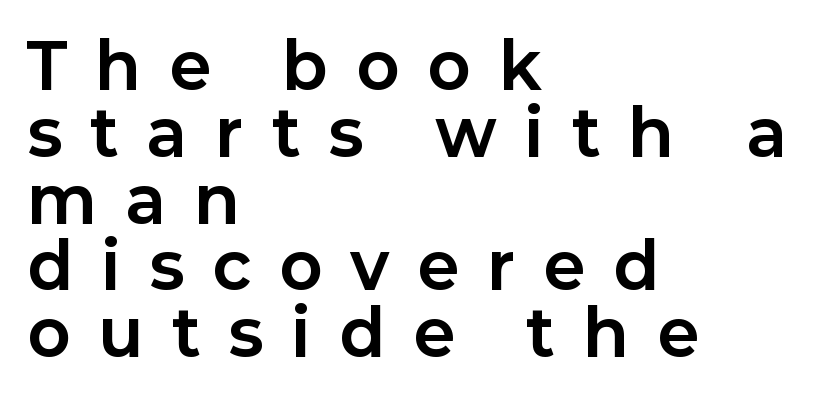
Descender tails drop into unmarked territory. A typesetter would call this leading minimal, almost set solid. Honestly, the letter spacing is so wide it's the main thing you notice. Do the characters align in a grid? No, the font is proportional. Pretty heavy lettering here — definitely bold. Posture: vertical.
